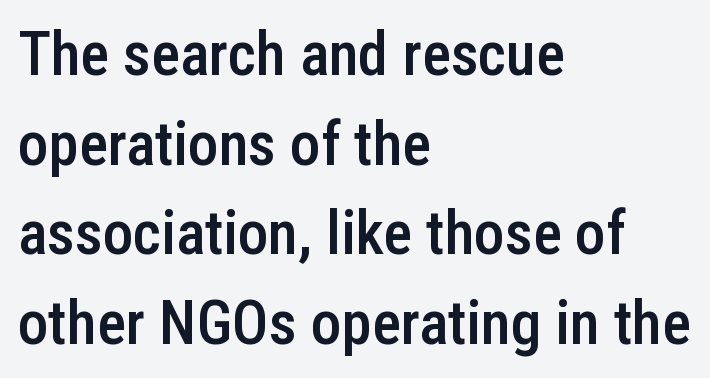
Posture: vertical. Weight: semibold (demi). In CSS terms this would be text-align: left. Tracking here is standard; glyphs follow each other at the usual distance. The face used here is a sans, in the tradition of grotesques and geometrics.
